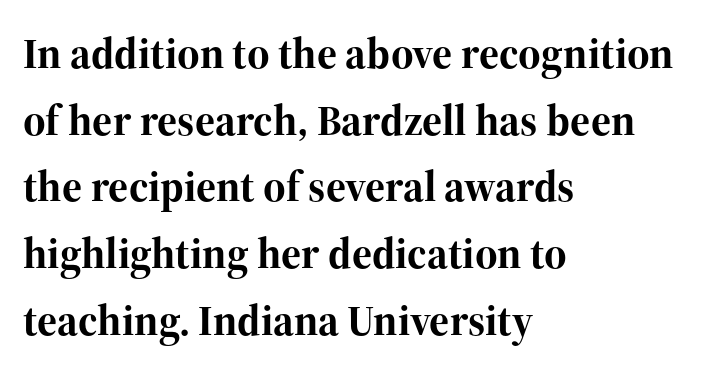
Notice how descenders clear the ascenders below comfortably — that's standard leading. The typography opts for an upright posture over an oblique one. The string is rendered with underlining switched off. This sample uses plain, unmodified letter spacing.
